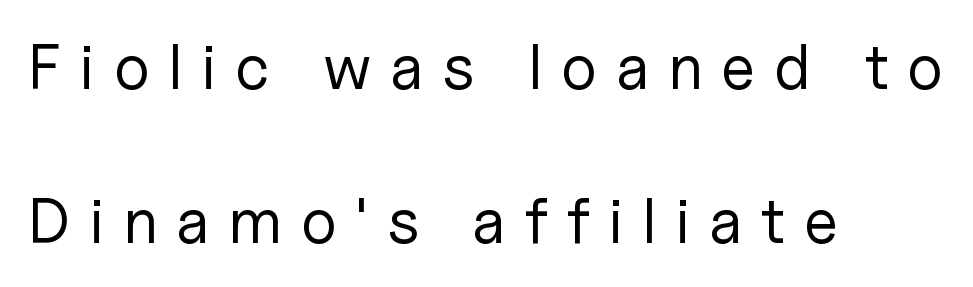
Q: Is the text bold? A: No.
Q: Is the text italic (slanted)? A: No, it is upright.
Q: Is the typeface a serif or a sans-serif typeface? A: Sans-serif.
Q: Is the text underlined? A: No.
Q: How is the paragraph aligned? A: Left-aligned.
Q: Is the spacing between letters normal or unusually wide? A: Unusually wide.
Q: Is the spacing between lines tight, normal or loose? A: Loose.
Q: Width (condensed, normal, or wide)? A: Normal.
Q: Stroke contrast? A: Low.
Q: x-height? A: Medium.
Q: Monospaced? A: No.
